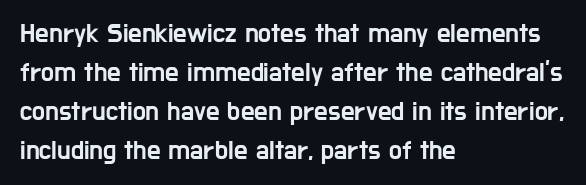
{"italic": "no", "underline": "no", "align": "left", "line_spacing": "normal", "line_spacing_ratio": 1.44, "letter_spacing": "normal", "letter_spacing_em": 0.0, "glyph_px": 27}
